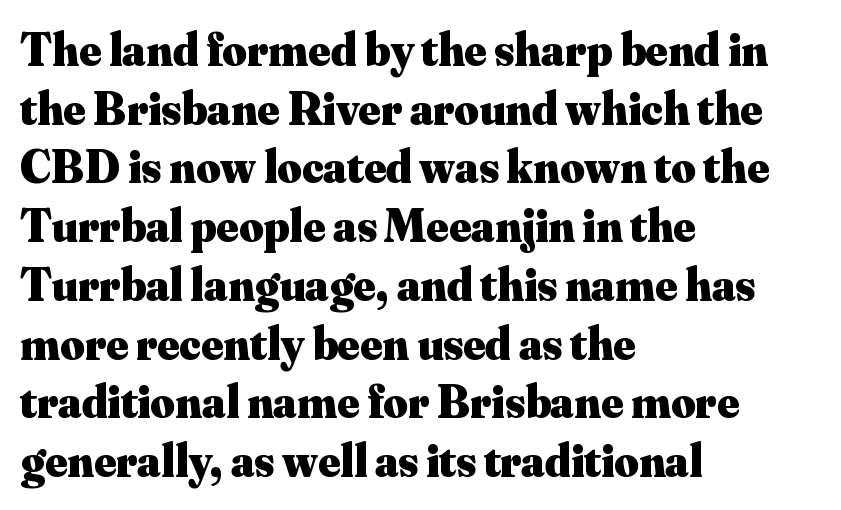
{"serif": "yes", "italic": "no", "bold": "yes", "weight": "heavy", "width": "normal", "stroke_contrast": "medium", "x_height": "small", "monospaced": "no", "underline": "no", "align": "left", "line_spacing": "normal", "line_spacing_ratio": 1.25, "letter_spacing": "normal", "letter_spacing_em": 0.0, "glyph_px": 47}
